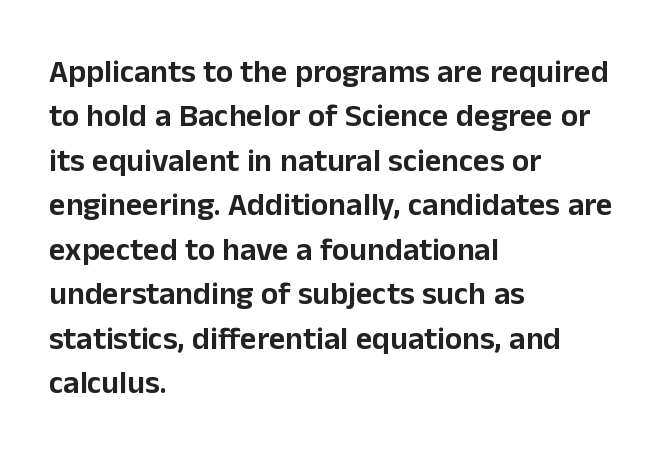
{"serif": "no", "italic": "no", "width": "normal", "stroke_contrast": "low", "x_height": "medium", "monospaced": "no", "underline": "no", "align": "left", "line_spacing": "normal", "line_spacing_ratio": 1.39, "letter_spacing": "normal", "letter_spacing_em": 0.0, "glyph_px": 32}
